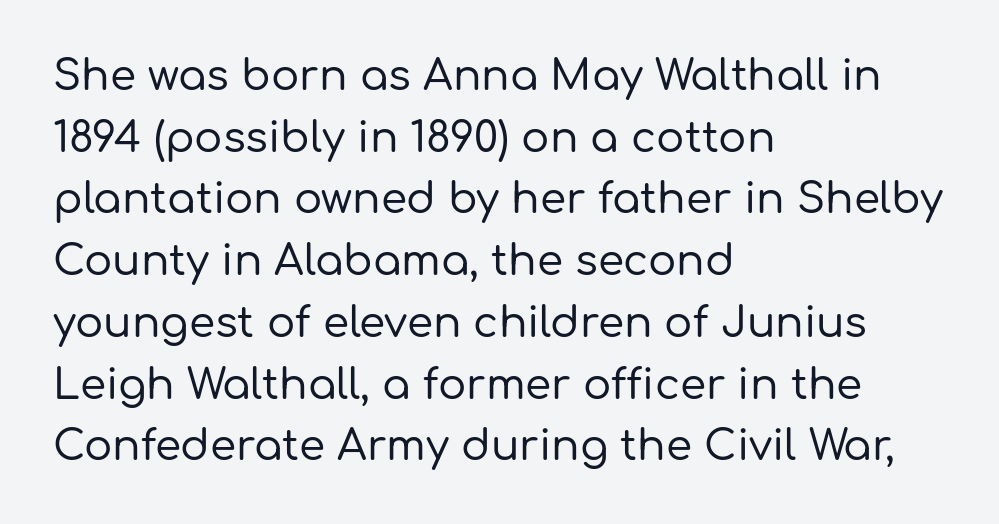
{"serif": "no", "italic": "no", "width": "normal", "stroke_contrast": "low", "x_height": "medium", "monospaced": "no", "underline": "no", "align": "left", "line_spacing": "normal", "line_spacing_ratio": 1.47, "letter_spacing": "normal", "letter_spacing_em": 0.0, "glyph_px": 42}
